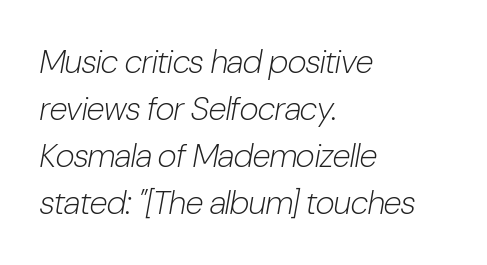
The lettering tilts uniformly, giving the passage an italic look. A student would call this left alignment; a typographer would say flush left, rag right. Nothing unusual about the tracking: characters are spaced as the font intends. Each letter keeps its own natural width here, so spacing adapts to shape. Beneath every word, the page is bare. The letters look calm and open, with moderate or lighter stems.
